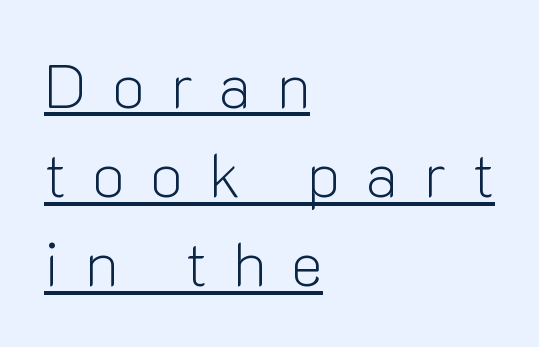
The image shows 61 px light sans-serif type, upright; set left-aligned, normal line spacing (1.46x), unusually wide letter spacing (+0.42 em), underlined; low stroke contrast and a medium x-height.
